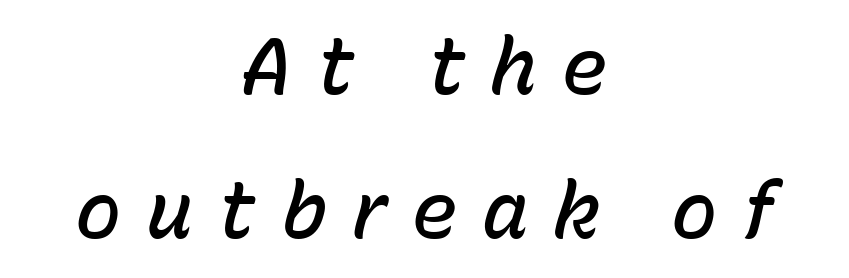
Q: Is the text bold? A: Semi-bold.
Q: Is the text italic (slanted)? A: Yes, it leans right by about 15 degrees.
Q: Is the text underlined? A: No.
Q: How is the paragraph aligned? A: Centered.
Q: Is the spacing between letters normal or unusually wide? A: Unusually wide.
Q: Width (condensed, normal, or wide)? A: Normal.
Q: Stroke contrast? A: Low.
Q: x-height? A: Medium.
Q: Monospaced? A: No.
